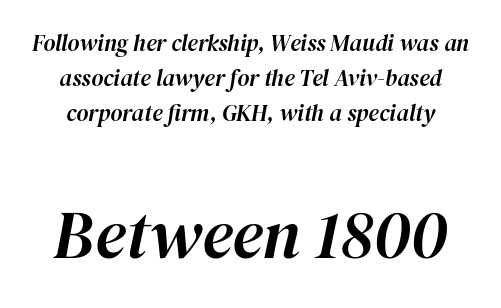
Which chunk is bigger? The second one — the bottom block dwarfs the top. Do the characters align in a grid? No, the font is proportional. In terms of letterspacing, this is plain default setting. Notice how the stems are inclined rather than vertical — that's the hallmark of italics.
